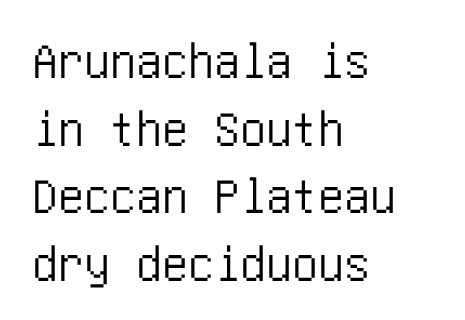
The image shows 52 px condensed sans-serif type, upright; set left-aligned, normal line spacing (1.3x), normal letter spacing, not underlined; low stroke contrast and a large x-height.
